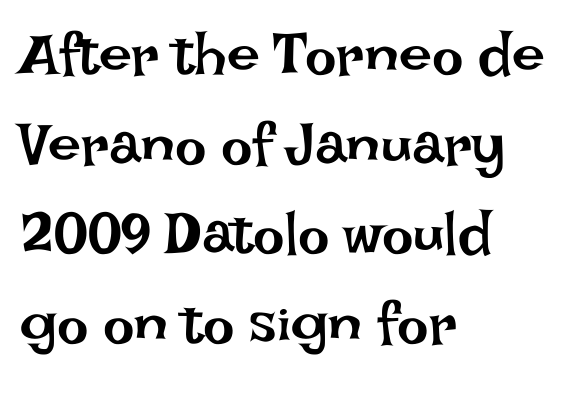
Characters follow at the spacing the type designer built in. The passage shown is typed in a proportional face where columns would drift. Decoration check: the copy has no underline. Characters remain perfectly vertical along every line.
